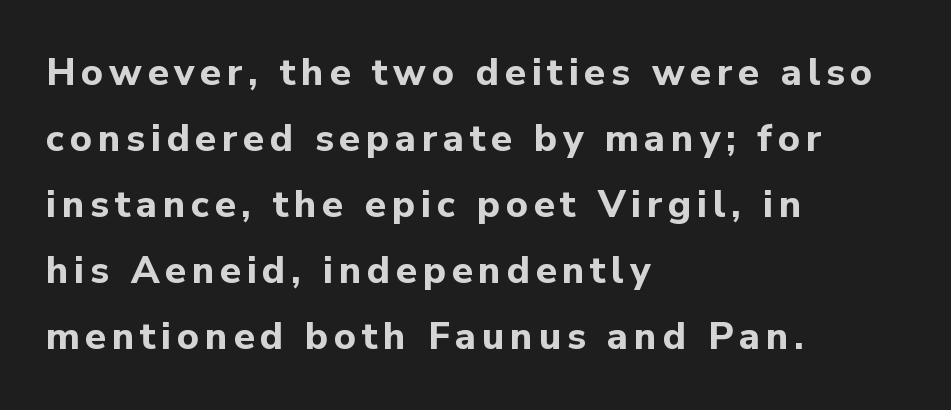
The image shows 38 px bold sans-serif type, upright; set left-aligned, line spacing 1.74x, not underlined; low stroke contrast and a medium x-height.
